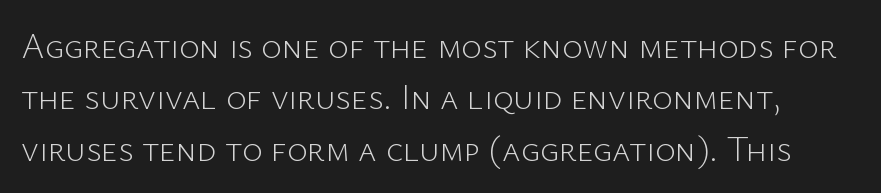
The image shows 35 px light sans-serif type, upright; set normal line spacing (1.47x), normal letter spacing, not underlined; low stroke contrast and a medium x-height.
